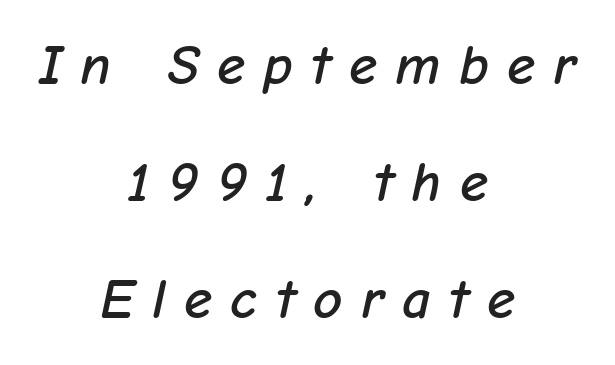
Each word looks stretched out because of the extra space between its letters. There's an unmistakable incline to the writing here. The vertical gap from one line to the next is large. The lines in this sample share a center point and differ in where they start and stop. Descenders hang freely into open space. The rendering uses natural spacing where letterforms have individual widths.
